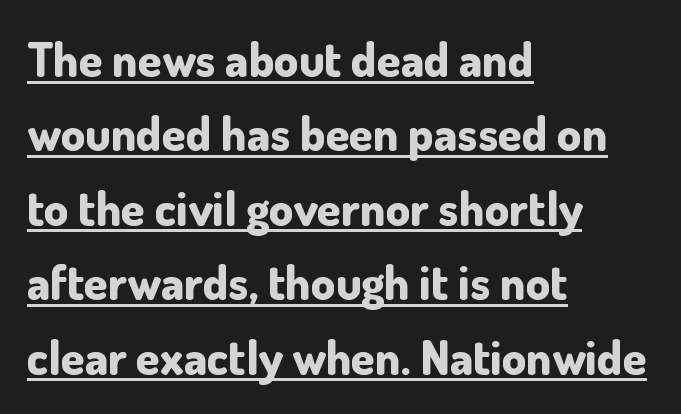
{"serif": "no", "italic": "no", "bold": "yes", "weight": "bold", "width": "normal", "stroke_contrast": "low", "x_height": "small", "monospaced": "no", "underline": "yes", "align": "left", "line_spacing": "normal", "line_spacing_ratio": 1.55, "letter_spacing": "normal", "letter_spacing_em": 0.0, "glyph_px": 48}
